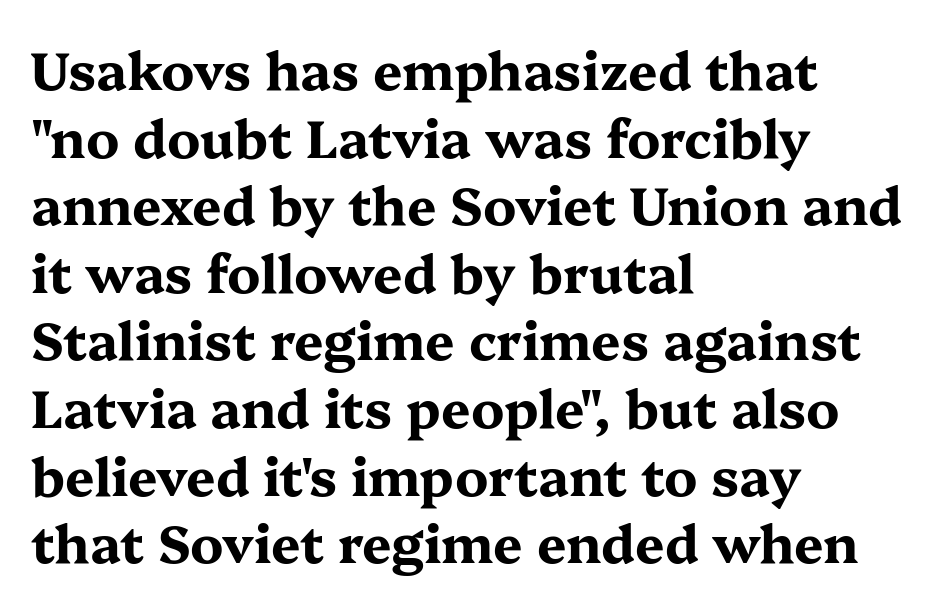
The glyphs are unaccompanied by any horizontal stroke below them. Observe the serifs anchoring each vertical stroke in this sample. The rows are spaced the way most documents space them. Weight check: bold — yes, fully. Posture: vertical. The text block is weighted toward the left margin, trailing off unevenly rightward.
